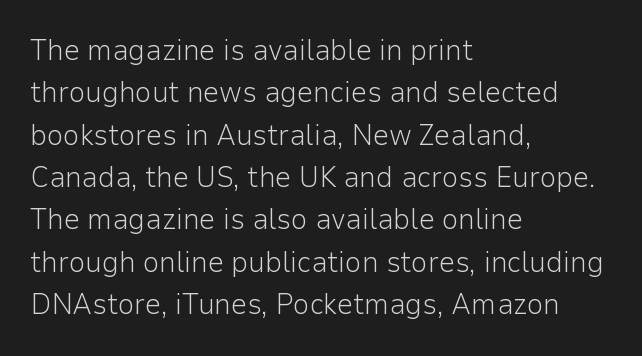
The image shows 29 px light sans-serif type, upright; set left-aligned, normal line spacing (1.46x), normal letter spacing, not underlined; low stroke contrast and a medium x-height.
